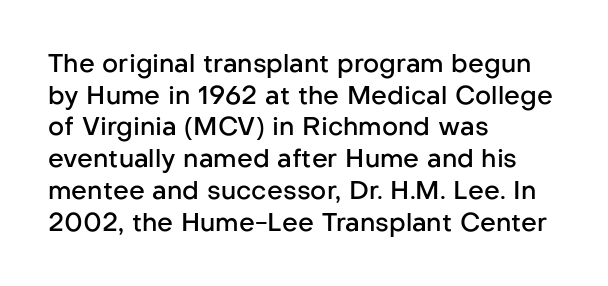
Q: Is the text bold? A: Semi-bold.
Q: Is the text italic (slanted)? A: No, it is upright.
Q: Is the text underlined? A: No.
Q: How is the paragraph aligned? A: Left-aligned.
Q: Is the spacing between letters normal or unusually wide? A: Normal.
Q: Is the spacing between lines tight, normal or loose? A: Normal.
